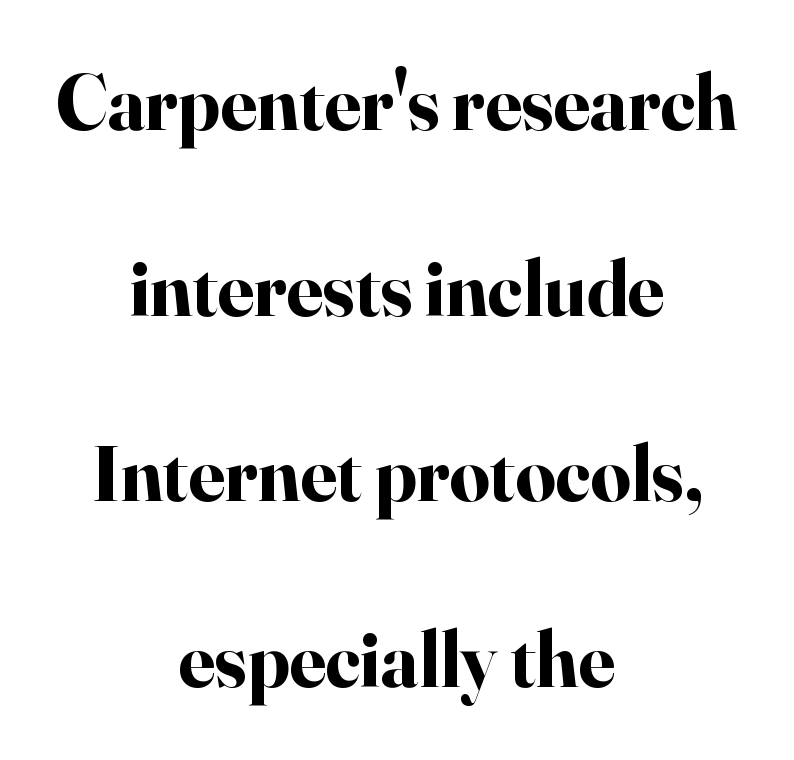
{"serif": "yes", "italic": "no", "bold": "yes", "weight": "bold", "width": "normal", "stroke_contrast": "high", "x_height": "small", "monospaced": "no", "underline": "no", "align": "center", "line_spacing": "loose", "line_spacing_ratio": 2.35, "letter_spacing": "normal", "letter_spacing_em": 0.0, "glyph_px": 79}
